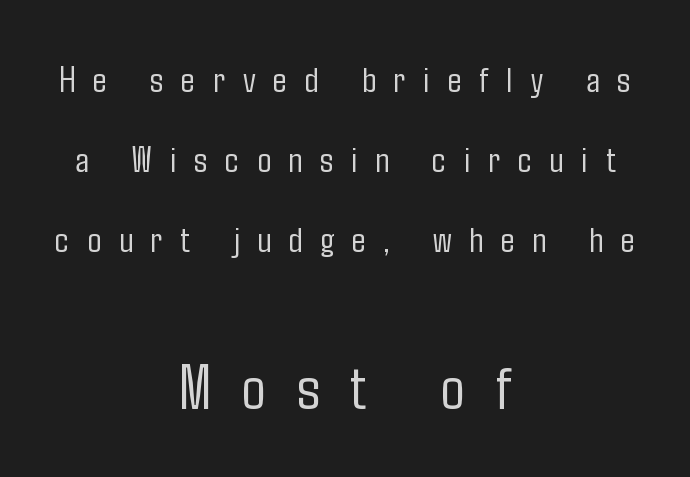
Q: Is the text bold? A: No.
Q: Is the text italic (slanted)? A: No, it is upright.
Q: Is the typeface a serif or a sans-serif typeface? A: Sans-serif.
Q: Is the text underlined? A: No.
Q: How is the paragraph aligned? A: Centered.
Q: Is the spacing between letters normal or unusually wide? A: Unusually wide.
Q: Is the spacing between lines tight, normal or loose? A: Loose.
Q: Which block of text is set in a larger size, the first (top) or the second (bottom)? A: The second (bottom) one.
Q: Width (condensed, normal, or wide)? A: Condensed.
Q: Stroke contrast? A: Low.
Q: x-height? A: Medium.
Q: Monospaced? A: No.
